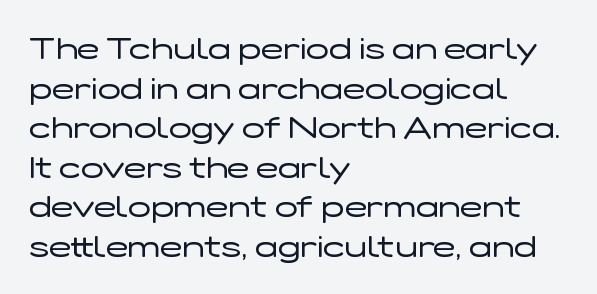
Quick note: not italic, upright. The compositor pushed each line to the left boundary. Spacing verdict: proportional, widths tailored to each character. The passage shown is typeset with a sans-serif family. Normally led — the rows are evenly, conventionally spaced. This reads as an unemphasized weight, regular at the heaviest.
